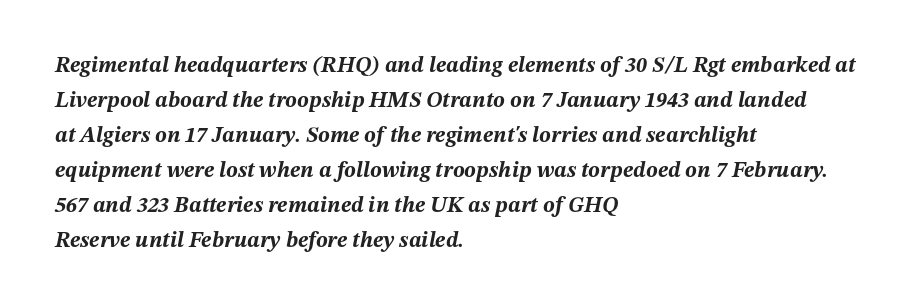
The image shows 22 px bold type, italic (leaning right); set left-aligned, normal line spacing (1.59x), normal letter spacing, not underlined.
